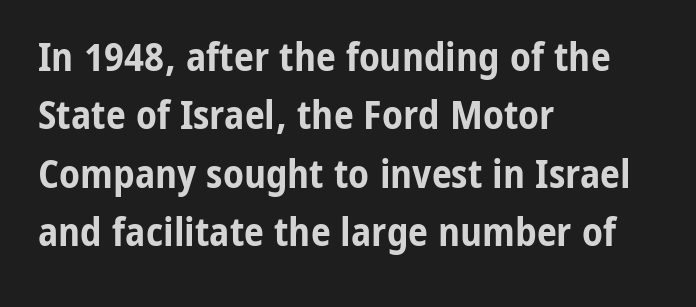
Q: Is the text bold? A: Yes.
Q: Is the text italic (slanted)? A: No, it is upright.
Q: Is the typeface a serif or a sans-serif typeface? A: Sans-serif.
Q: Is the text underlined? A: No.
Q: How is the paragraph aligned? A: Left-aligned.
Q: Is the spacing between letters normal or unusually wide? A: Normal.
Q: Is the spacing between lines tight, normal or loose? A: Normal.
Q: Width (condensed, normal, or wide)? A: Condensed.
Q: Stroke contrast? A: Low.
Q: x-height? A: Medium.
Q: Monospaced? A: No.
